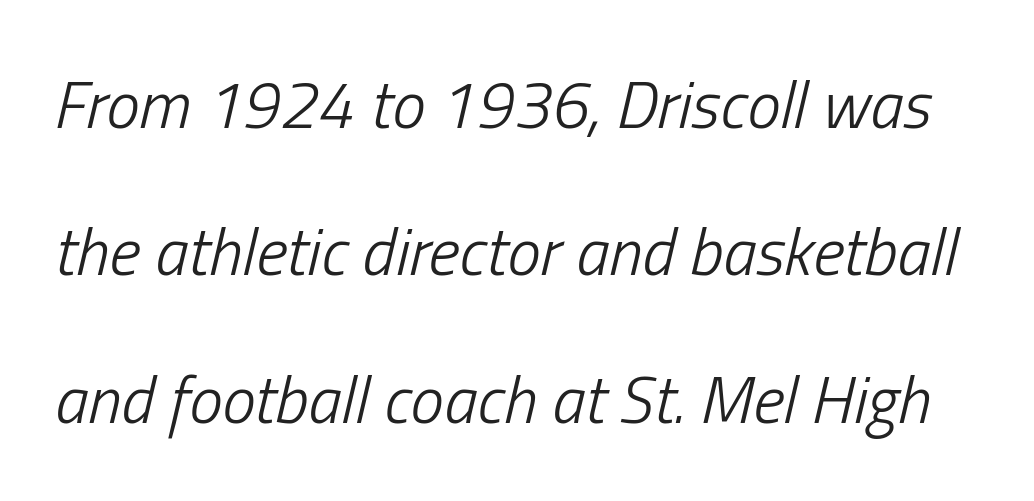
Spacing verdict: proportional, widths tailored to each character. The passage shown is not underscored anywhere. A great deal of white space separates one row of letters from the next. Ink coverage per letter is moderate at most. A typesetter would call this zero additional tracking.
